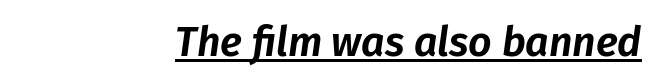
Q: Is the text italic (slanted)? A: Yes, it leans right by about 8 degrees.
Q: Is the text underlined? A: Yes.
Q: How is the paragraph aligned? A: Right-aligned.
Q: Is the spacing between letters normal or unusually wide? A: Normal.
Q: Width (condensed, normal, or wide)? A: Normal.
Q: Stroke contrast? A: Low.
Q: x-height? A: Medium.
Q: Monospaced? A: No.
